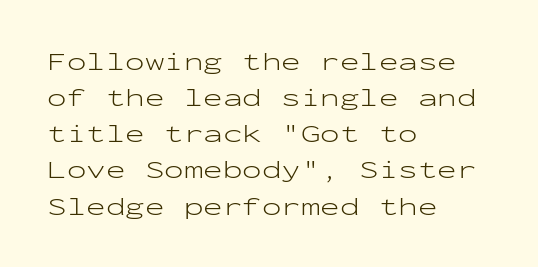
The image shows 26 px text type, upright; set left-aligned, normal line spacing (1.39x), normal letter spacing, not underlined.
